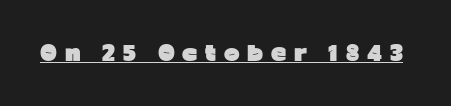
The words here are underlined. Spacing between characters has been opened up far beyond the box default. Weight check: bold — yes, fully. This is roman type, the default non-slanted kind.
